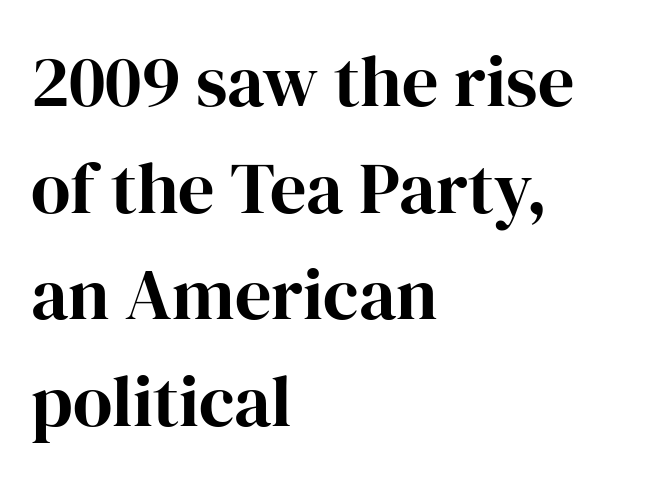
{"serif": "yes", "italic": "no", "width": "normal", "stroke_contrast": "high", "x_height": "medium", "monospaced": "no", "underline": "no", "align": "left", "line_spacing": "normal", "line_spacing_ratio": 1.48, "letter_spacing": "normal", "letter_spacing_em": 0.0, "glyph_px": 72}
